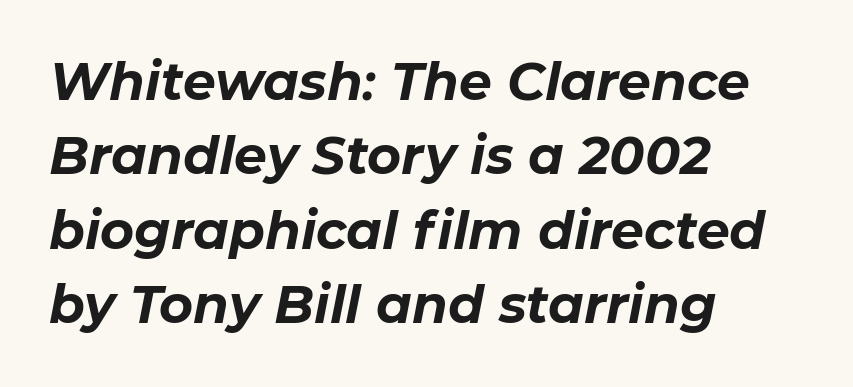
{"italic": "yes", "lean": "right", "slant_degrees": 11, "bold": "yes", "weight": "bold", "width": "normal", "stroke_contrast": "low", "x_height": "medium", "monospaced": "no", "underline": "no", "align": "left", "line_spacing": "normal", "line_spacing_ratio": 1.43, "letter_spacing": "normal", "letter_spacing_em": 0.0, "glyph_px": 52}
